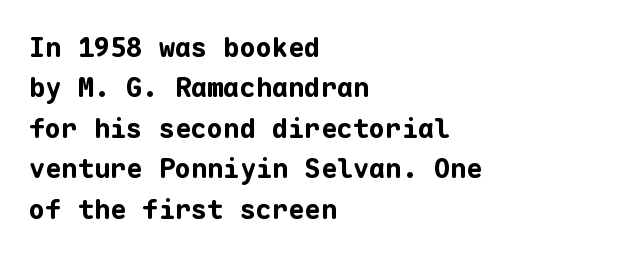
{"italic": "no", "bold": "yes", "underline": "no", "align": "left", "line_spacing": "normal", "line_spacing_ratio": 1.5, "letter_spacing": "normal", "letter_spacing_em": 0.0, "glyph_px": 27}
